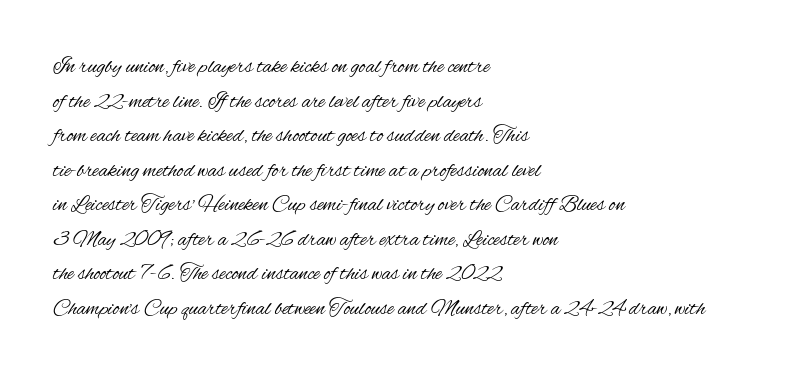
The image shows 22 px text type; set left-aligned, normal line spacing (1.57x), normal letter spacing, not underlined.
